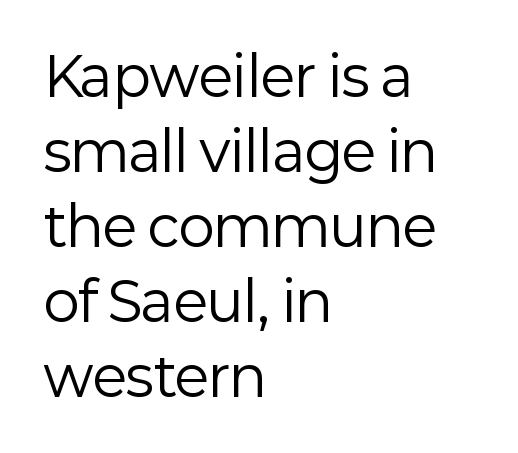
{"serif": "no", "italic": "no", "bold": "no", "weight": "regular", "width": "normal", "stroke_contrast": "low", "x_height": "medium", "monospaced": "no", "underline": "no", "align": "left", "line_spacing": "normal", "line_spacing_ratio": 1.39, "letter_spacing": "normal", "letter_spacing_em": 0.0, "glyph_px": 54}
